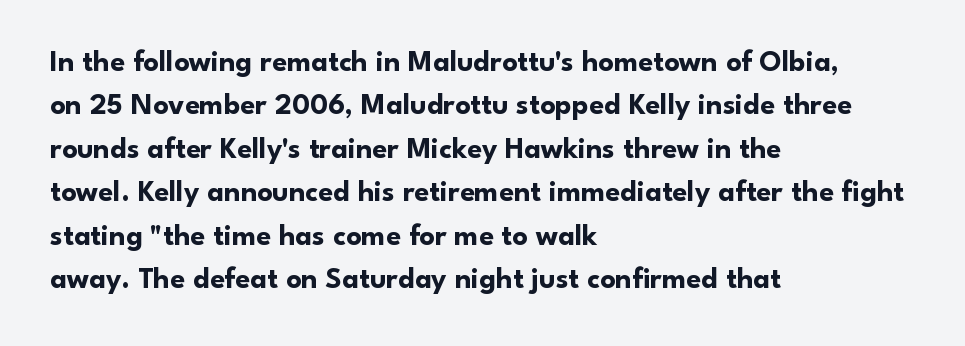
Nobody drew a line under any word here. The setting favours the left margin, as ordinary paragraphs usually do. This sample has the flowing, uneven cadence of proportional lettering. Look at the stroke-to-counter ratio: heavy, a bold.
